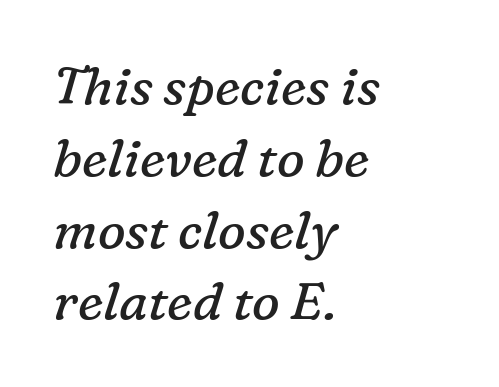
{"serif": "yes", "italic": "yes", "lean": "right", "slant_degrees": 16, "bold": "no", "weight": "regular", "width": "normal", "stroke_contrast": "low", "x_height": "medium", "monospaced": "no", "underline": "no", "align": "left", "line_spacing": "normal", "line_spacing_ratio": 1.38, "letter_spacing": "normal", "letter_spacing_em": 0.0, "glyph_px": 52}
